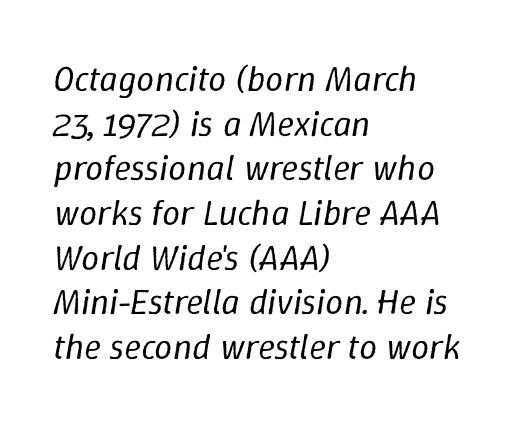
Q: Is the text bold? A: No.
Q: Is the text italic (slanted)? A: Yes, it leans right by about 9 degrees.
Q: Is the text underlined? A: No.
Q: How is the paragraph aligned? A: Left-aligned.
Q: Is the spacing between letters normal or unusually wide? A: Normal.
Q: Width (condensed, normal, or wide)? A: Normal.
Q: Stroke contrast? A: Low.
Q: x-height? A: Medium.
Q: Monospaced? A: No.
